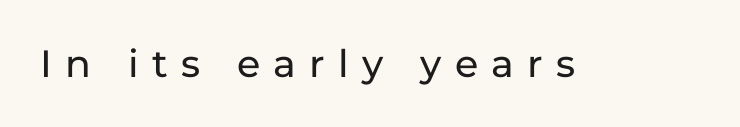
Q: Is the text italic (slanted)? A: No, it is upright.
Q: Is the typeface a serif or a sans-serif typeface? A: Sans-serif.
Q: Is the text underlined? A: No.
Q: Is the spacing between letters normal or unusually wide? A: Unusually wide.
Q: Width (condensed, normal, or wide)? A: Normal.
Q: Stroke contrast? A: Low.
Q: x-height? A: Medium.
Q: Monospaced? A: No.
